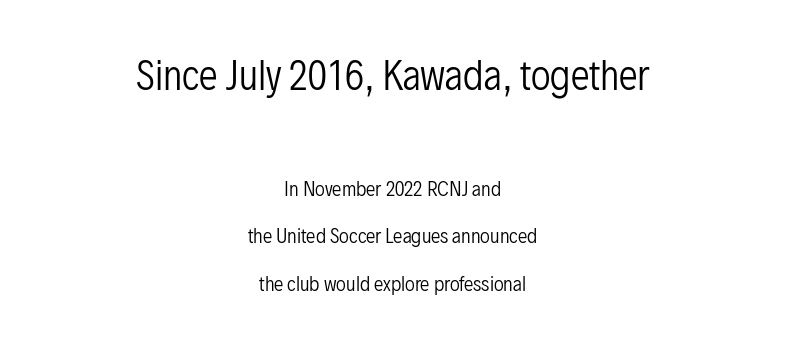
Q: Is the text bold? A: No.
Q: Is the text italic (slanted)? A: No, it is upright.
Q: Is the typeface a serif or a sans-serif typeface? A: Sans-serif.
Q: Is the text underlined? A: No.
Q: How is the paragraph aligned? A: Centered.
Q: Is the spacing between letters normal or unusually wide? A: Normal.
Q: Is the spacing between lines tight, normal or loose? A: Loose.
Q: Which block of text is set in a larger size, the first (top) or the second (bottom)? A: The first (top) one.
Q: Width (condensed, normal, or wide)? A: Condensed.
Q: Stroke contrast? A: Low.
Q: x-height? A: Medium.
Q: Monospaced? A: No.
